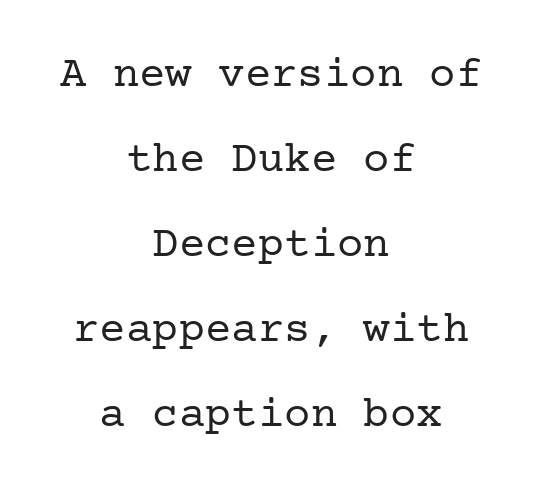
{"serif": "yes", "italic": "no", "bold": "no", "weight": "regular", "width": "normal", "stroke_contrast": "low", "x_height": "medium", "underline": "no", "align": "center", "line_spacing": "loose", "line_spacing_ratio": 1.93, "letter_spacing": "normal", "letter_spacing_em": 0.0, "glyph_px": 44}
